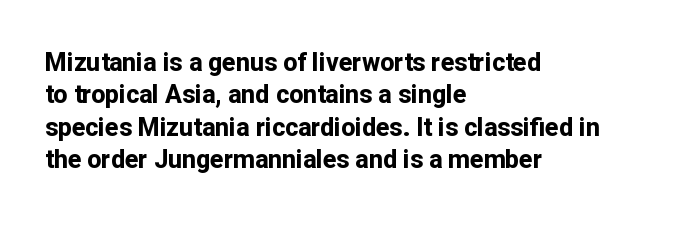
A typesetter would mark this as roman, not italic. The strokes are fattened all the way to bold. Beneath every word, the page is bare. The letters sit at their default tracking, neither squeezed nor spread. Notice how the passage keeps a crisp vertical edge on the left only. The lines sit at an ordinary, default distance from one another.
